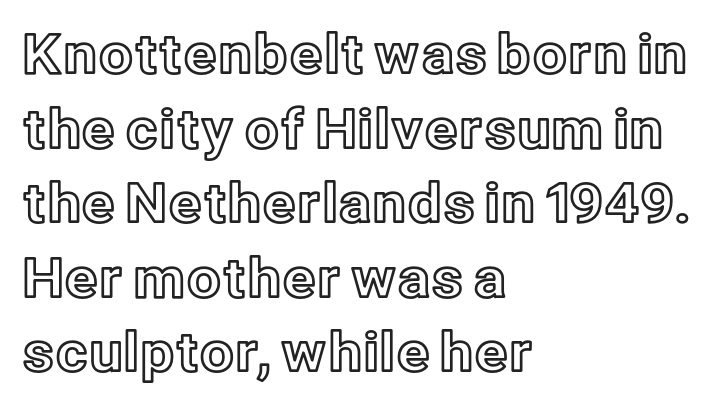
Q: Is the text italic (slanted)? A: No, it is upright.
Q: Is the text underlined? A: No.
Q: How is the paragraph aligned? A: Left-aligned.
Q: Is the spacing between letters normal or unusually wide? A: Normal.
Q: Is the spacing between lines tight, normal or loose? A: Normal.
Q: Width (condensed, normal, or wide)? A: Normal.
Q: x-height? A: Medium.
Q: Monospaced? A: No.
